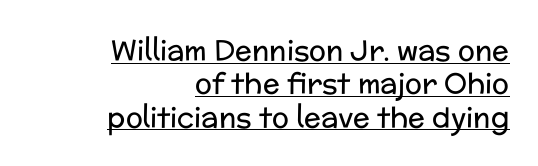
{"serif": "no", "italic": "no", "bold": "no", "weight": "regular", "width": "normal", "stroke_contrast": "low", "x_height": "medium", "monospaced": "no", "underline": "yes", "align": "right", "line_spacing_ratio": 1.19, "letter_spacing": "normal", "letter_spacing_em": 0.0, "glyph_px": 28}
